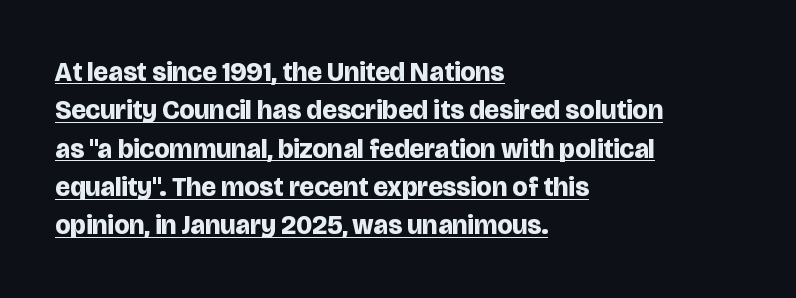
Q: Is the text bold? A: Yes.
Q: Is the text italic (slanted)? A: No, it is upright.
Q: Is the text underlined? A: Yes.
Q: How is the paragraph aligned? A: Left-aligned.
Q: Is the spacing between letters normal or unusually wide? A: Normal.
Q: Is the spacing between lines tight, normal or loose? A: Normal.
